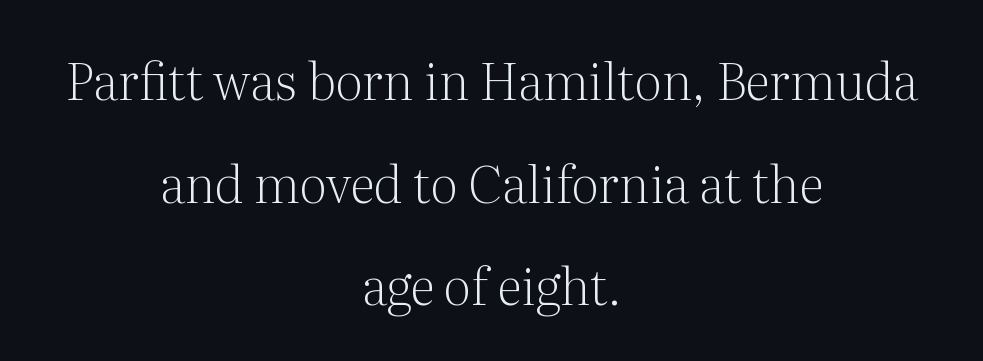
Q: Is the text bold? A: No.
Q: Is the text italic (slanted)? A: No, it is upright.
Q: Is the typeface a serif or a sans-serif typeface? A: Serif.
Q: Is the text underlined? A: No.
Q: How is the paragraph aligned? A: Centered.
Q: Is the spacing between letters normal or unusually wide? A: Normal.
Q: Is the spacing between lines tight, normal or loose? A: Loose.
Q: Width (condensed, normal, or wide)? A: Normal.
Q: Stroke contrast? A: Medium.
Q: x-height? A: Medium.
Q: Monospaced? A: No.
